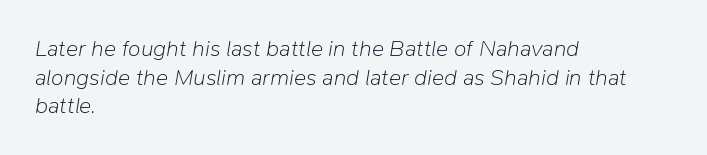
The text block is weighted toward the left margin, trailing off unevenly rightward. The text carries the slant typical of an italic or oblique font. What stands out about the letter spacing? Nothing — it is the standard amount. Is this a heavy cut? Hardly; it is regular or lighter.
